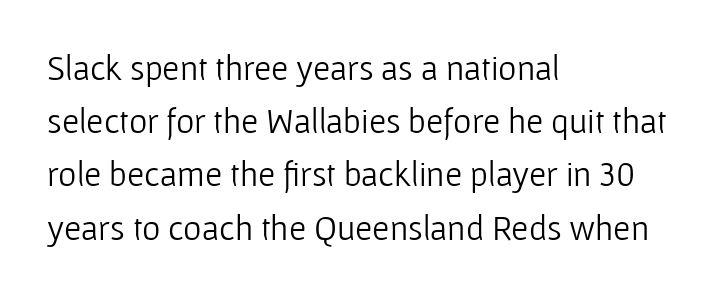
{"serif": "no", "italic": "no", "bold": "no", "weight": "light", "width": "normal", "stroke_contrast": "low", "x_height": "medium", "monospaced": "no", "underline": "no", "align": "left", "line_spacing": "normal", "line_spacing_ratio": 1.52, "letter_spacing": "normal", "letter_spacing_em": 0.0, "glyph_px": 35}
